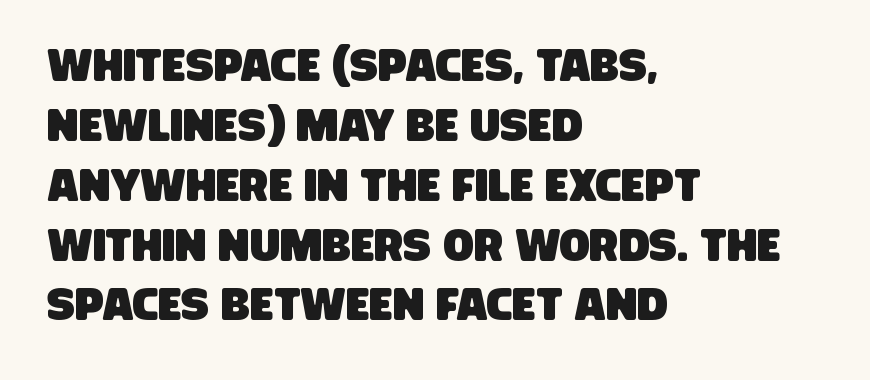
The image shows 45 px condensed sans-serif type; set left-aligned, normal line spacing (1.33x), normal letter spacing, not underlined; low stroke contrast and a large x-height.
